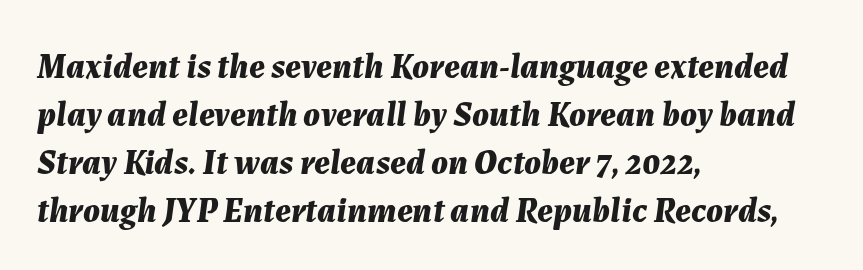
Q: Is the text bold? A: Yes.
Q: Is the text italic (slanted)? A: Yes, it leans right by about 7 degrees.
Q: Is the text underlined? A: No.
Q: How is the paragraph aligned? A: Left-aligned.
Q: Is the spacing between letters normal or unusually wide? A: Normal.
Q: Is the spacing between lines tight, normal or loose? A: Normal.
Q: Width (condensed, normal, or wide)? A: Normal.
Q: Stroke contrast? A: Medium.
Q: x-height? A: Medium.
Q: Monospaced? A: No.
